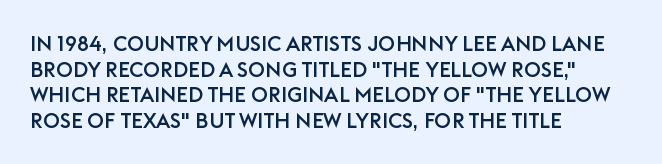
Q: Is the text italic (slanted)? A: No, it is upright.
Q: Is the text underlined? A: No.
Q: How is the paragraph aligned? A: Left-aligned.
Q: Is the spacing between letters normal or unusually wide? A: Normal.
